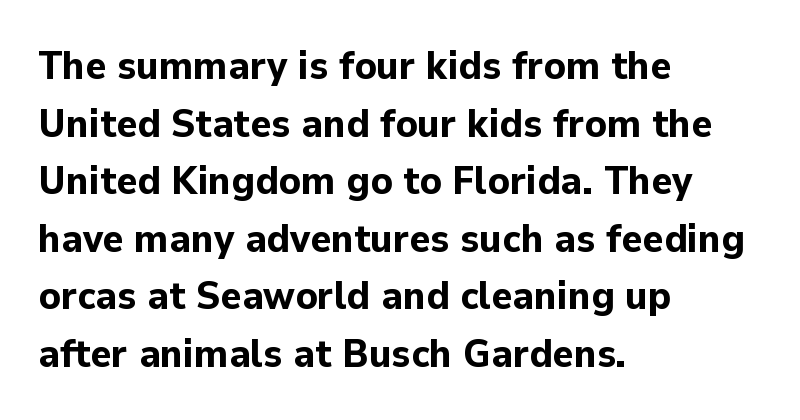
{"serif": "no", "italic": "no", "bold": "yes", "weight": "bold", "width": "normal", "stroke_contrast": "low", "x_height": "medium", "monospaced": "no", "underline": "no", "align": "left", "line_spacing": "normal", "line_spacing_ratio": 1.44, "letter_spacing": "normal", "letter_spacing_em": 0.0, "glyph_px": 40}
